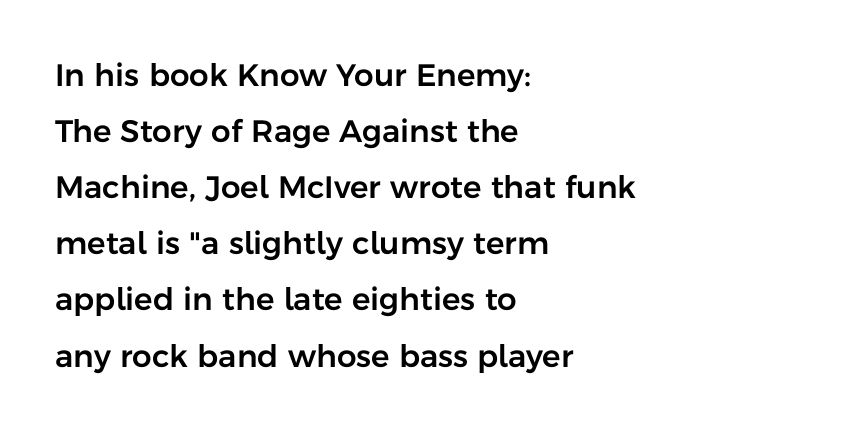
{"serif": "no", "italic": "no", "width": "normal", "stroke_contrast": "low", "x_height": "medium", "monospaced": "no", "underline": "no", "align": "left", "line_spacing_ratio": 1.81, "letter_spacing": "normal", "letter_spacing_em": 0.0, "glyph_px": 31}
